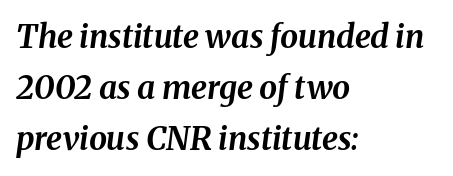
Q: Is the text bold? A: Yes.
Q: Is the text italic (slanted)? A: Yes, it leans right by about 8 degrees.
Q: Is the text underlined? A: No.
Q: How is the paragraph aligned? A: Left-aligned.
Q: Is the spacing between letters normal or unusually wide? A: Normal.
Q: Is the spacing between lines tight, normal or loose? A: Normal.
Q: Width (condensed, normal, or wide)? A: Normal.
Q: Stroke contrast? A: Medium.
Q: x-height? A: Medium.
Q: Monospaced? A: No.
